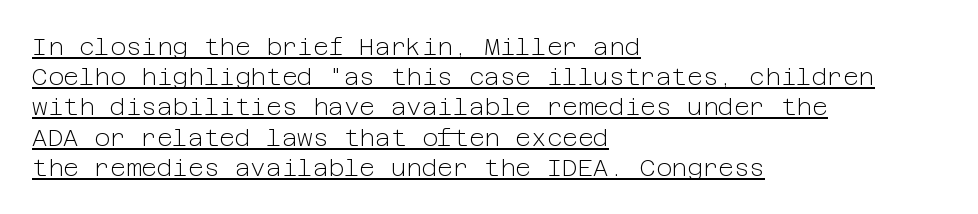
The image shows 24 px text type, upright; set left-aligned, normal line spacing (1.26x), normal letter spacing, underlined.
